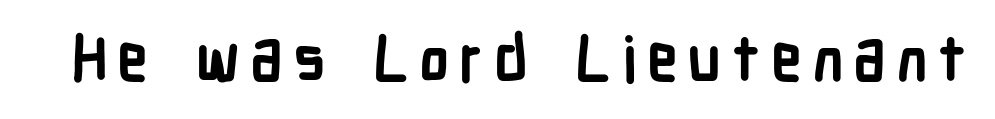
Letters rest on an invisible, unmarked baseline. Ordinary non-slanted type is in use. Typographic density is high because the face is bold. The font family rendered here belongs to the sans-serif group.
